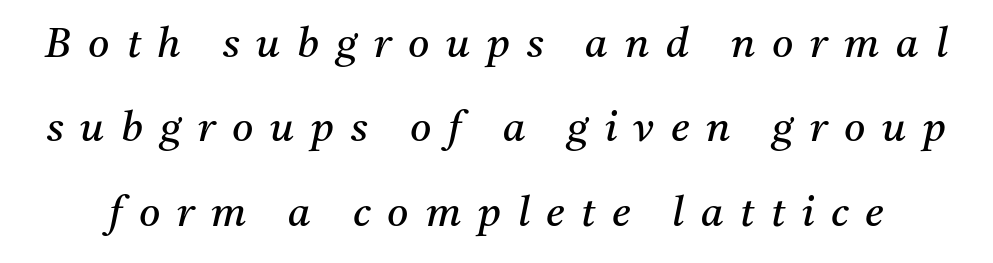
Leading is clearly above the norm, producing a sparse column. Weight: regular or lighter. I'd call this a serif setting — the letters wear small feet. Glyph-to-glyph distance is far greater than everyday printed text. Glance below the letters and you will spot only blank space. The passage shown leans; its letterforms are oblique.
